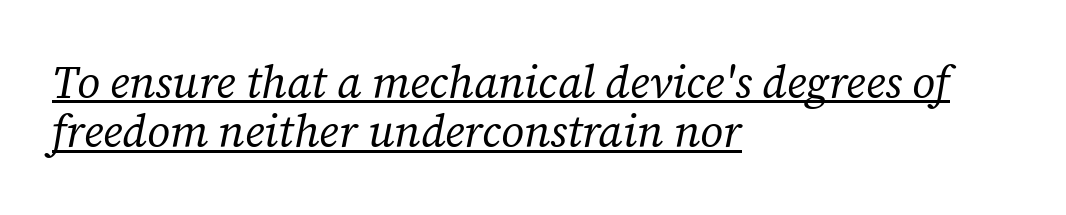
Q: Is the text bold? A: No.
Q: Is the text italic (slanted)? A: Yes, it leans right by about 12 degrees.
Q: Is the typeface a serif or a sans-serif typeface? A: Serif.
Q: Is the text underlined? A: Yes.
Q: How is the paragraph aligned? A: Left-aligned.
Q: Is the spacing between letters normal or unusually wide? A: Normal.
Q: Is the spacing between lines tight, normal or loose? A: Tight.
Q: Width (condensed, normal, or wide)? A: Normal.
Q: Stroke contrast? A: Low.
Q: x-height? A: Medium.
Q: Monospaced? A: No.
